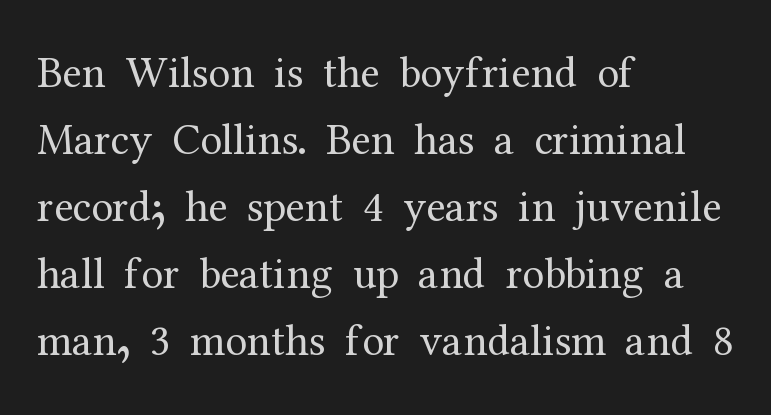
Q: Is the text bold? A: No.
Q: Is the text italic (slanted)? A: No, it is upright.
Q: Is the typeface a serif or a sans-serif typeface? A: Serif.
Q: Is the text underlined? A: No.
Q: How is the paragraph aligned? A: Left-aligned.
Q: Is the spacing between letters normal or unusually wide? A: Normal.
Q: Is the spacing between lines tight, normal or loose? A: Normal.
Q: Width (condensed, normal, or wide)? A: Normal.
Q: Stroke contrast? A: Medium.
Q: x-height? A: Medium.
Q: Monospaced? A: No.
